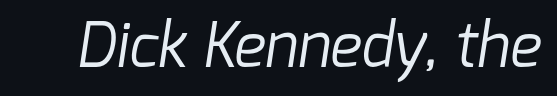
Q: Is the text bold? A: No.
Q: Is the typeface a serif or a sans-serif typeface? A: Sans-serif.
Q: Is the text underlined? A: No.
Q: Is the spacing between letters normal or unusually wide? A: Normal.
Q: Width (condensed, normal, or wide)? A: Normal.
Q: Stroke contrast? A: Low.
Q: x-height? A: Medium.
Q: Monospaced? A: No.
